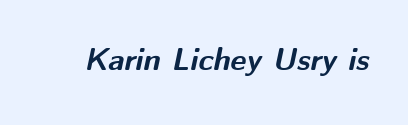
Q: Is the text bold? A: Yes.
Q: Is the text italic (slanted)? A: Yes, it leans right by about 12 degrees.
Q: Is the text underlined? A: No.
Q: Is the spacing between letters normal or unusually wide? A: Normal.
Q: Width (condensed, normal, or wide)? A: Normal.
Q: Stroke contrast? A: Medium.
Q: x-height? A: Medium.
Q: Monospaced? A: No.
